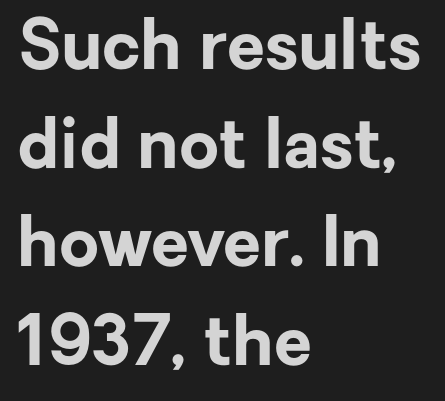
Q: Is the text bold? A: Yes.
Q: Is the text italic (slanted)? A: No, it is upright.
Q: Is the typeface a serif or a sans-serif typeface? A: Sans-serif.
Q: Is the text underlined? A: No.
Q: How is the paragraph aligned? A: Left-aligned.
Q: Is the spacing between letters normal or unusually wide? A: Normal.
Q: Is the spacing between lines tight, normal or loose? A: Normal.
Q: Width (condensed, normal, or wide)? A: Normal.
Q: Stroke contrast? A: Low.
Q: x-height? A: Medium.
Q: Monospaced? A: No.
